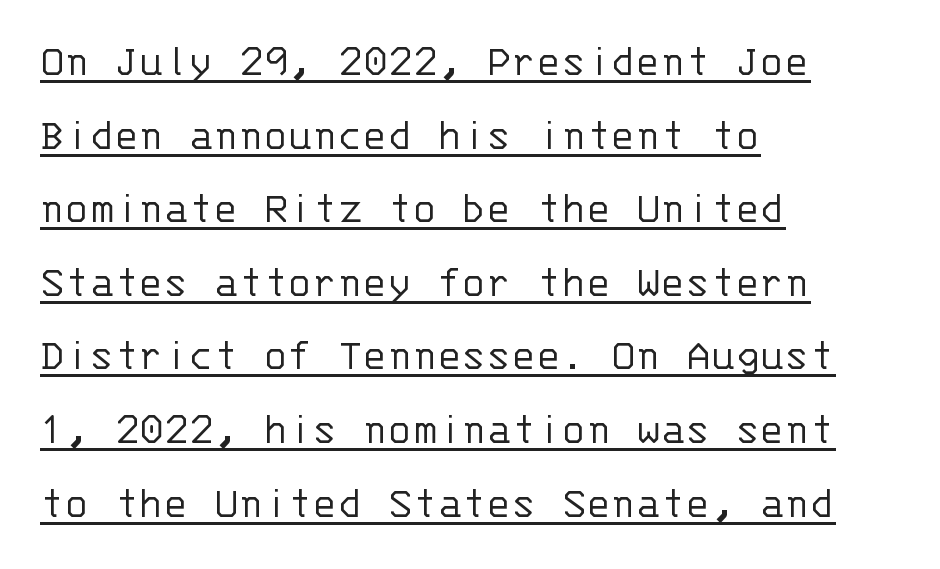
Q: Is the text bold? A: No.
Q: Is the text italic (slanted)? A: No, it is upright.
Q: Is the typeface a serif or a sans-serif typeface? A: Sans-serif.
Q: Is the text underlined? A: Yes.
Q: How is the paragraph aligned? A: Left-aligned.
Q: Is the spacing between letters normal or unusually wide? A: Normal.
Q: Is the spacing between lines tight, normal or loose? A: Normal.
Q: Width (condensed, normal, or wide)? A: Normal.
Q: Stroke contrast? A: Low.
Q: x-height? A: Large.
Q: Monospaced? A: Yes.
